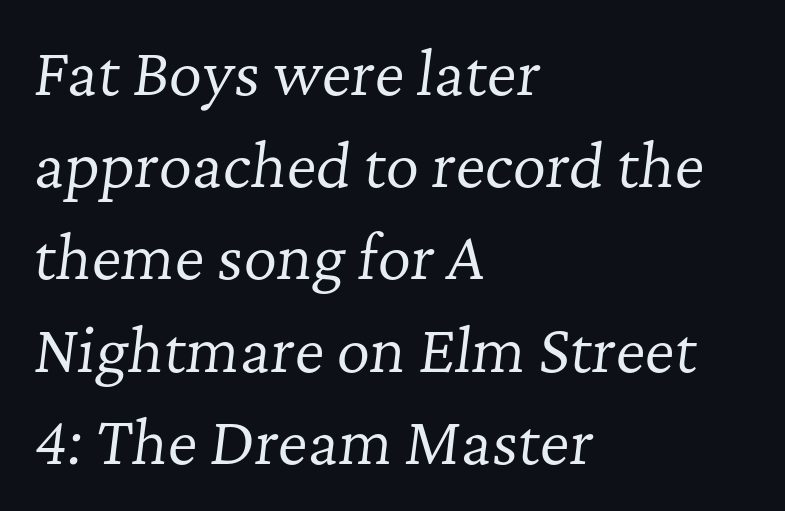
The image shows 58 px regular-weight serif type, italic (leaning right); set left-aligned, normal line spacing (1.59x), normal letter spacing, not underlined; low stroke contrast and a medium x-height.
